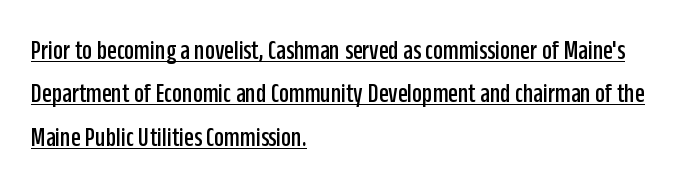
The image shows 28 px condensed sans-serif type, upright; set left-aligned, normal line spacing (1.55x), normal letter spacing, underlined; low stroke contrast and a large x-height.
